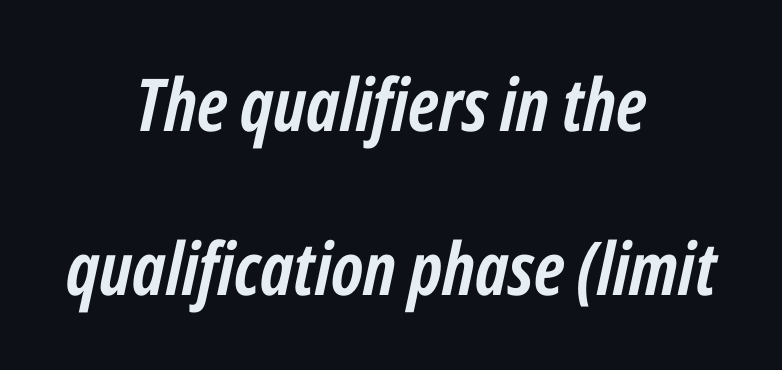
{"italic": "yes", "lean": "right", "slant_degrees": 12, "bold": "yes", "weight": "semibold", "width": "condensed", "stroke_contrast": "low", "x_height": "medium", "monospaced": "no", "underline": "no", "align": "center", "line_spacing": "loose", "line_spacing_ratio": 2.25, "letter_spacing": "normal", "letter_spacing_em": 0.0, "glyph_px": 73}
